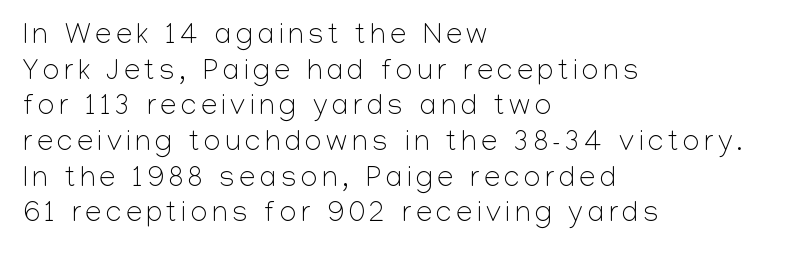
{"serif": "no", "italic": "no", "bold": "no", "weight": "light", "width": "normal", "stroke_contrast": "low", "x_height": "medium", "monospaced": "no", "underline": "no", "align": "left", "line_spacing_ratio": 1.23, "glyph_px": 29}
